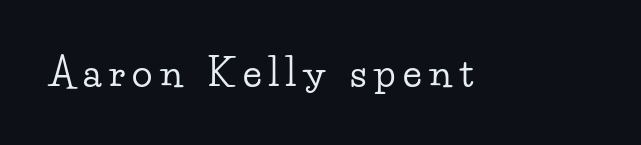
The image shows 38 px wide serif type, upright; set unusually wide letter spacing (+0.2 em), not underlined; low stroke contrast and a small x-height.
